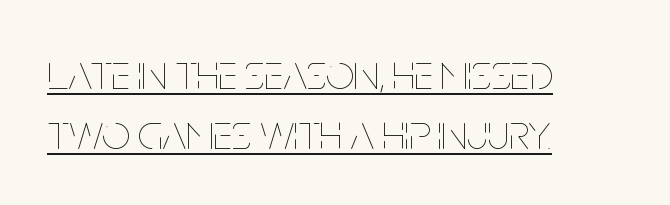
A typographer would call this underscored text. The horizontal fit of the characters is conventional and even. A typesetter would mark this as roman, not italic. Character widths vary here, with narrow letters taking less room than wide ones. Heaviness? Minimal to ordinary, like unemphasized prose.
